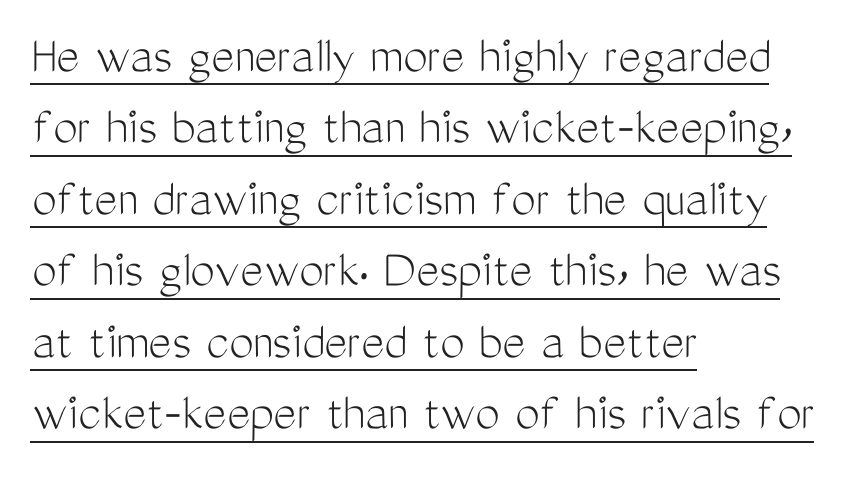
{"serif": "no", "italic": "no", "bold": "no", "weight": "light", "width": "condensed", "stroke_contrast": "medium", "x_height": "medium", "monospaced": "no", "underline": "yes", "align": "left", "line_spacing": "normal", "line_spacing_ratio": 1.3, "letter_spacing": "normal", "letter_spacing_em": 0.0, "glyph_px": 55}
